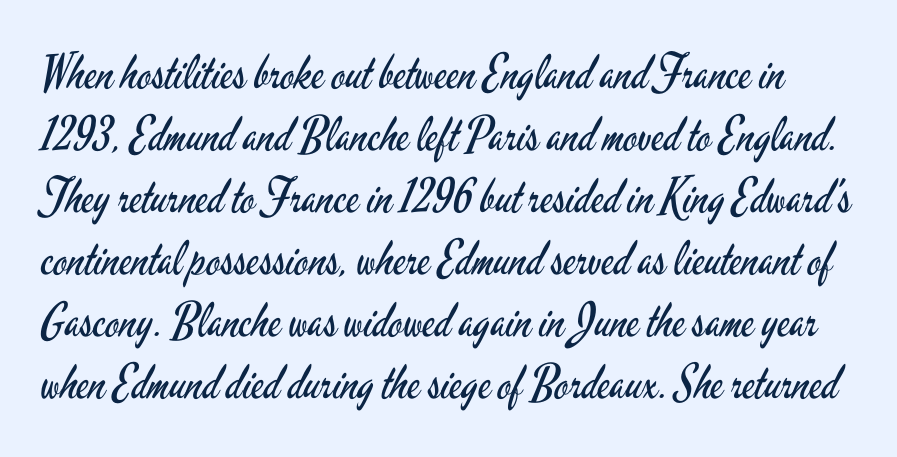
{"serif": "no", "bold": "no", "weight": "regular", "width": "condensed", "stroke_contrast": "low", "x_height": "small", "monospaced": "no", "underline": "no", "line_spacing": "normal", "line_spacing_ratio": 1.32, "letter_spacing": "normal", "letter_spacing_em": 0.0, "glyph_px": 47}
